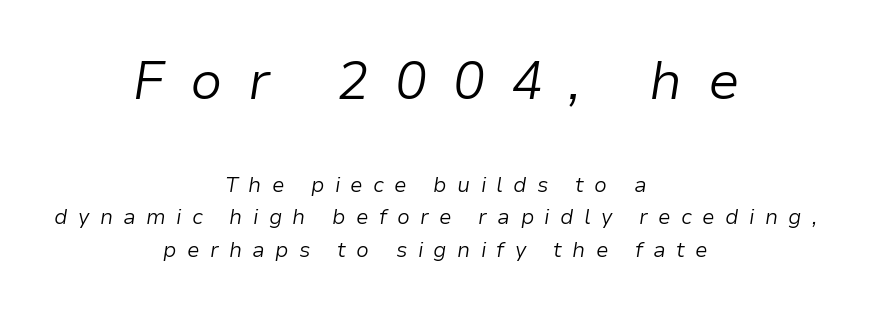
Think of a printed novel: that variable character pitch is what you see here. Designer's note — italics engaged. No word sits above an underline. The passage shown stacks its lines at a standard gap.
